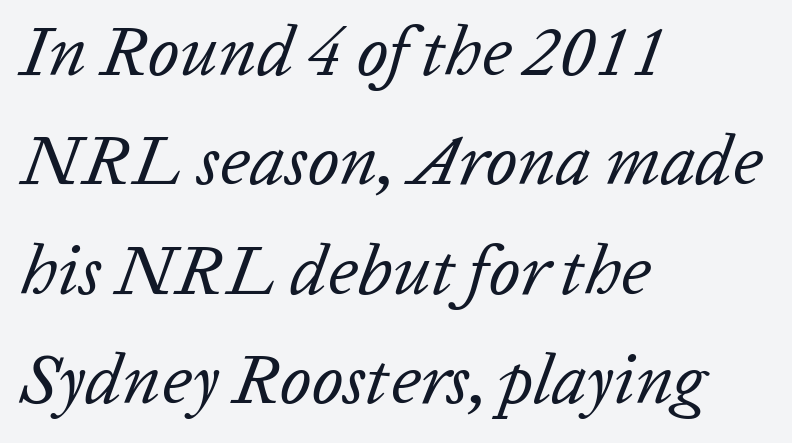
This rendering leaves character spacing at its baseline value. Underline: absent. A typesetter would call this proportional, since set widths differ per character. The line-height multiplier appears to be the usual default.
